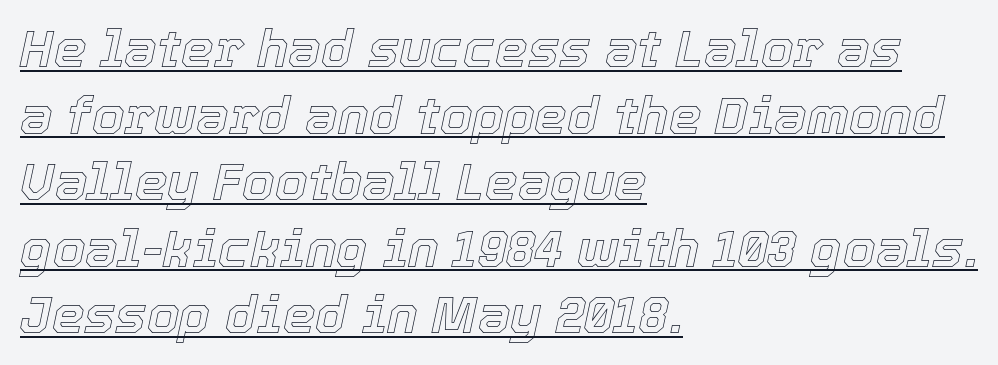
The image shows 52 px text type, italic (leaning right); set left-aligned, normal line spacing (1.28x), normal letter spacing, underlined; a medium x-height.
